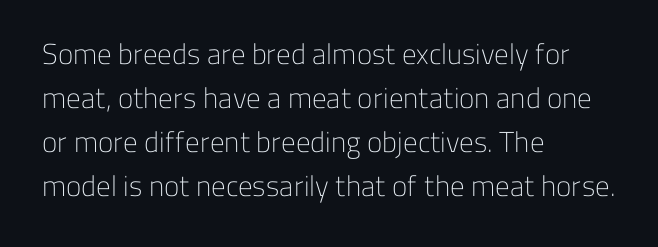
This sample has the flowing, uneven cadence of proportional lettering. Rule under the text: the space is simply empty. Unbolded letterforms with no extra heft. Whoever set this chose a conventional vertical rhythm. The rendering keeps characters at their native spacing. Do the letters lean? They stand straight.
